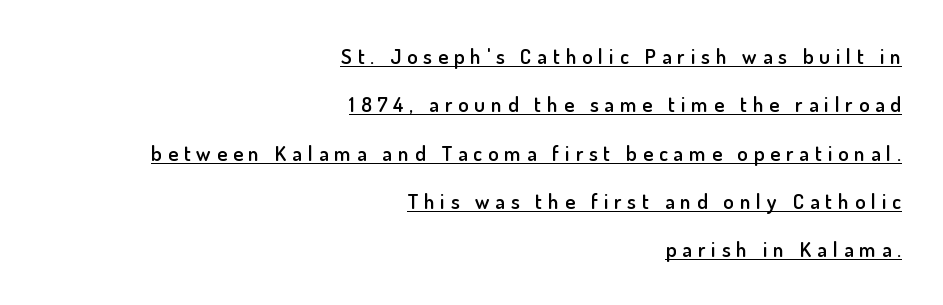
The image shows 21 px text type, upright; set right-aligned, loose line spacing (2.3x), unusually wide letter spacing (+0.28 em), underlined.
